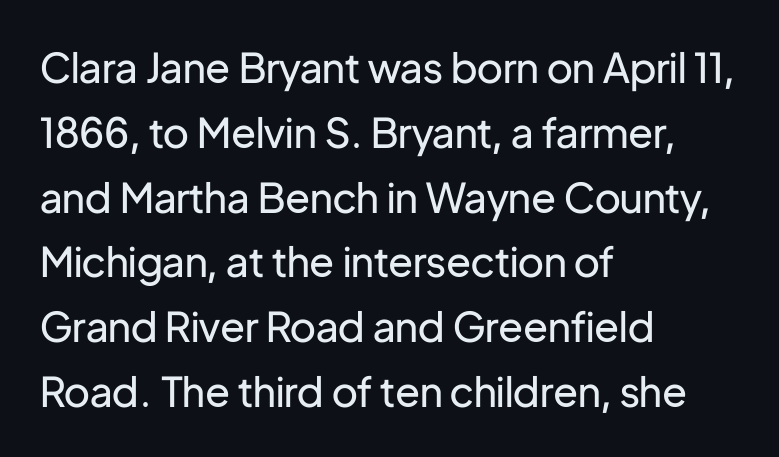
The image shows 41 px regular-weight sans-serif type, upright; set left-aligned, normal line spacing (1.58x), normal letter spacing, not underlined; low stroke contrast and a medium x-height.
